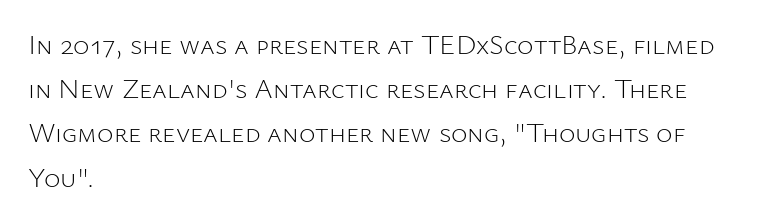
Q: Is the text bold? A: No.
Q: Is the text italic (slanted)? A: No, it is upright.
Q: Is the typeface a serif or a sans-serif typeface? A: Sans-serif.
Q: Is the text underlined? A: No.
Q: How is the paragraph aligned? A: Left-aligned.
Q: Is the spacing between letters normal or unusually wide? A: Normal.
Q: Is the spacing between lines tight, normal or loose? A: Normal.
Q: Width (condensed, normal, or wide)? A: Normal.
Q: Stroke contrast? A: Low.
Q: x-height? A: Medium.
Q: Monospaced? A: No.
